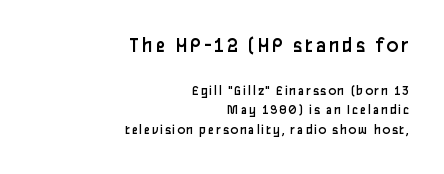
{"italic": "no", "bold": "no", "underline": "no", "align": "right", "line_spacing": "normal", "line_spacing_ratio": 1.41, "larger_block": "first", "size_ratio": 1.57, "glyph_px": 22}
